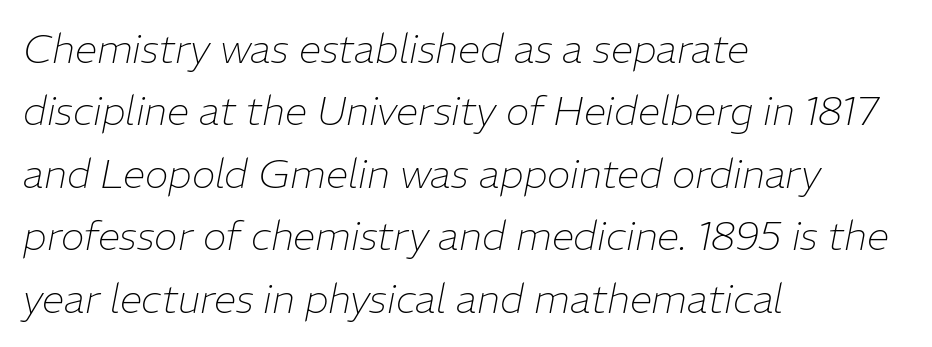
Normally led — the rows are evenly, conventionally spaced. The rendering keeps characters at their native spacing. Compared with ordinary roman type, these characters are visibly tilted. These lines stack with their left ends in a neat column.
